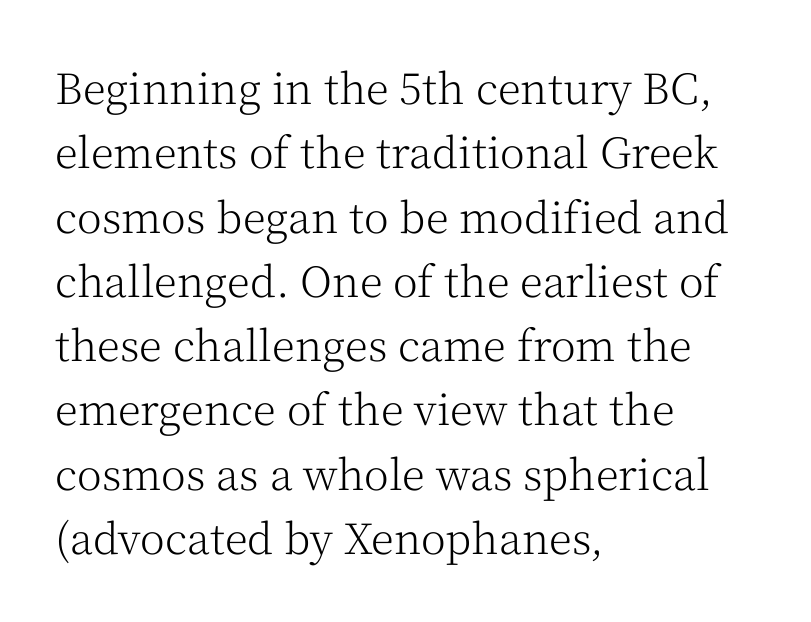
The image shows 42 px light serif type, upright; set left-aligned, normal line spacing (1.53x), normal letter spacing, not underlined; medium stroke contrast and a medium x-height.
